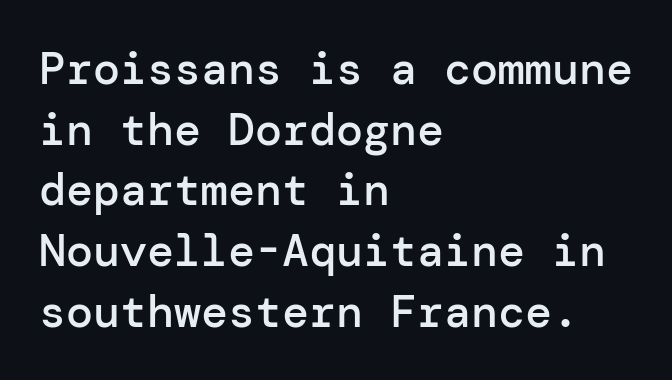
Nothing unusual about the tracking: characters are spaced as the font intends. Casual observation: everything's shoved over to the left. The glyphs are unaccompanied by any horizontal stroke below them. The lettering stays uniformly vertical, giving the passage a roman look. Summary of weight: moderately heavy, a semibold.
